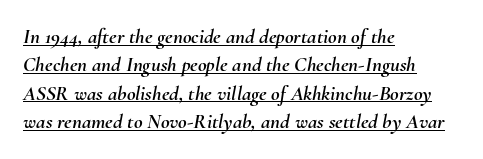
Every row of glyphs begins at an identical x-position on the left. The text carries the slant typical of an italic or oblique font. This sample uses plain, unmodified letter spacing. Does the leading feel generous? No, just average.
